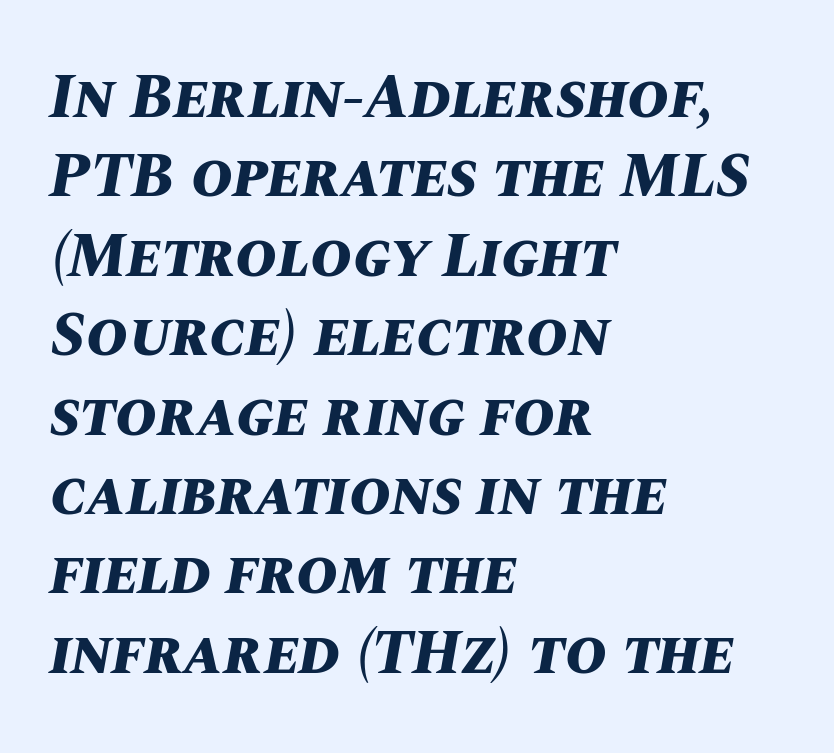
Q: Is the text bold? A: Yes.
Q: Is the text italic (slanted)? A: Yes, it leans right by about 10 degrees.
Q: Is the text underlined? A: No.
Q: How is the paragraph aligned? A: Left-aligned.
Q: Is the spacing between letters normal or unusually wide? A: Normal.
Q: Is the spacing between lines tight, normal or loose? A: Normal.
Q: Width (condensed, normal, or wide)? A: Normal.
Q: Stroke contrast? A: Medium.
Q: x-height? A: Large.
Q: Monospaced? A: No.
